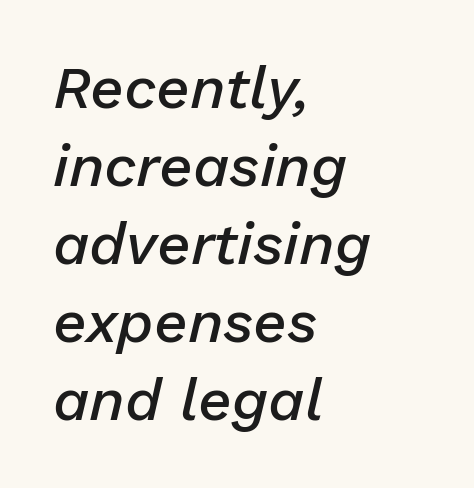
The image shows 59 px semibold type, italic (leaning right); set left-aligned, normal line spacing (1.32x), normal letter spacing, not underlined; low stroke contrast and a medium x-height.
